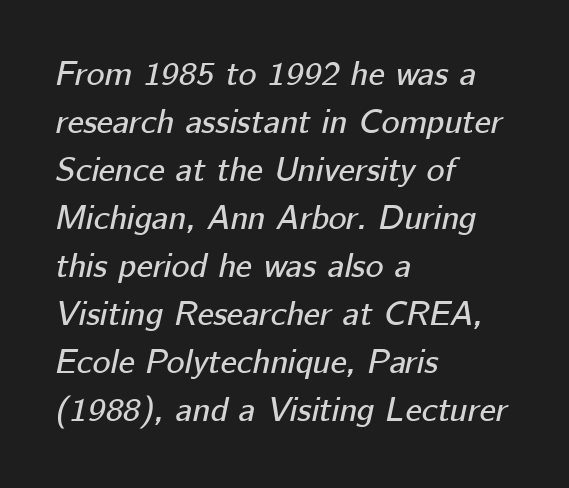
Would a proofreader flag this as italicized? Yes. Descenders hang freely into open space. There is no visible air inserted between adjacent glyphs. Baseline-to-baseline distance is the conventional proportion of letter height.
